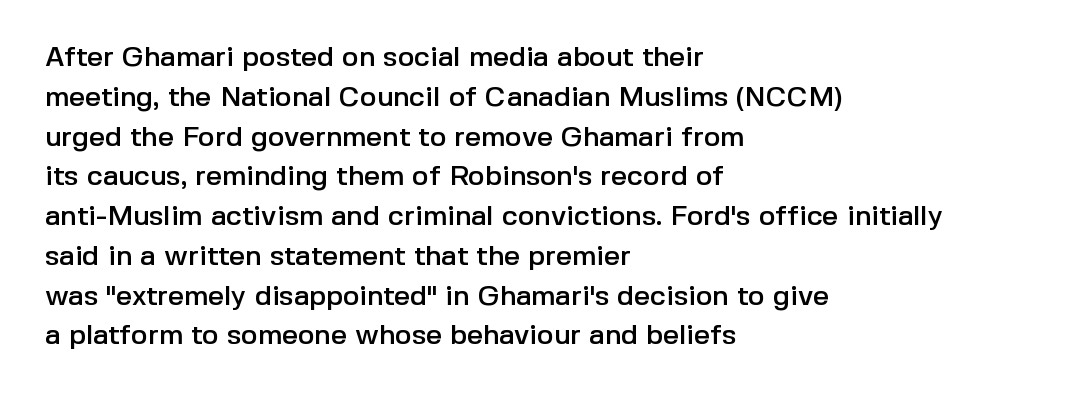
The image shows 28 px sans-serif type, upright; set left-aligned, normal line spacing (1.42x), normal letter spacing, not underlined; a medium x-height.
